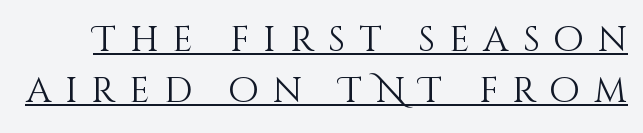
{"italic": "no", "bold": "no", "weight": "light", "width": "normal", "stroke_contrast": "medium", "x_height": "large", "monospaced": "no", "underline": "yes", "line_spacing": "normal", "line_spacing_ratio": 1.46, "letter_spacing": "wide", "letter_spacing_em": 0.41, "glyph_px": 35}
